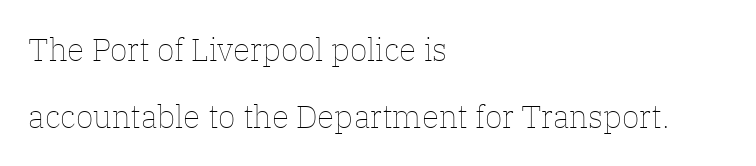
{"italic": "no", "bold": "no", "weight": "thin", "width": "normal", "stroke_contrast": "low", "x_height": "medium", "monospaced": "no", "underline": "no", "align": "left", "line_spacing": "loose", "line_spacing_ratio": 2.1, "letter_spacing": "normal", "letter_spacing_em": 0.0, "glyph_px": 32}
